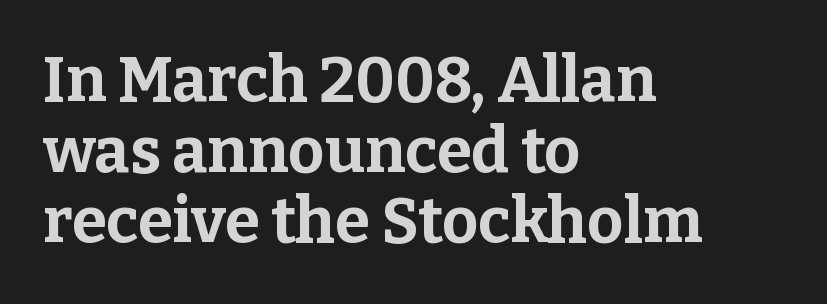
The image shows 63 px bold serif type, upright; set left-aligned, tight line spacing (1.12x), normal letter spacing, not underlined; low stroke contrast and a medium x-height.
